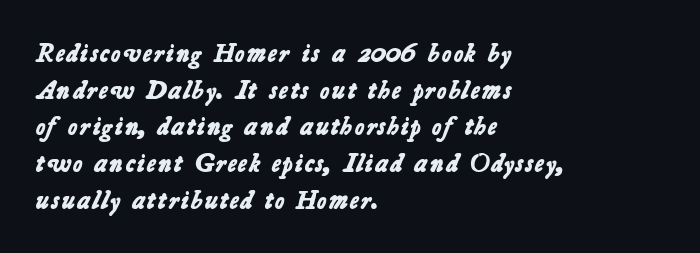
The image shows 26 px bold type; set left-aligned, normal line spacing (1.41x), normal letter spacing, not underlined.
